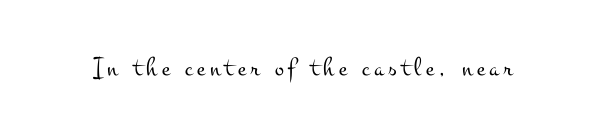
Q: Is the text bold? A: No.
Q: Is the text italic (slanted)? A: Yes.
Q: Is the text underlined? A: No.
